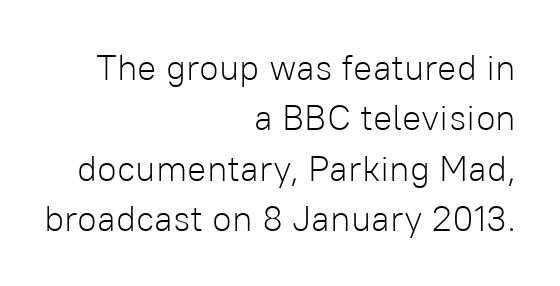
{"serif": "no", "italic": "no", "bold": "no", "weight": "light", "width": "normal", "stroke_contrast": "low", "x_height": "medium", "monospaced": "no", "underline": "no", "align": "right", "line_spacing": "normal", "line_spacing_ratio": 1.4, "letter_spacing": "normal", "letter_spacing_em": 0.0, "glyph_px": 36}
